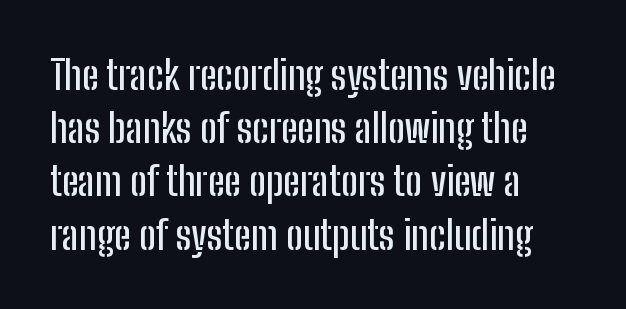
{"serif": "no", "italic": "no", "width": "condensed", "stroke_contrast": "low", "x_height": "medium", "monospaced": "no", "underline": "no", "align": "left", "line_spacing": "normal", "line_spacing_ratio": 1.33, "letter_spacing": "normal", "letter_spacing_em": 0.0, "glyph_px": 40}
